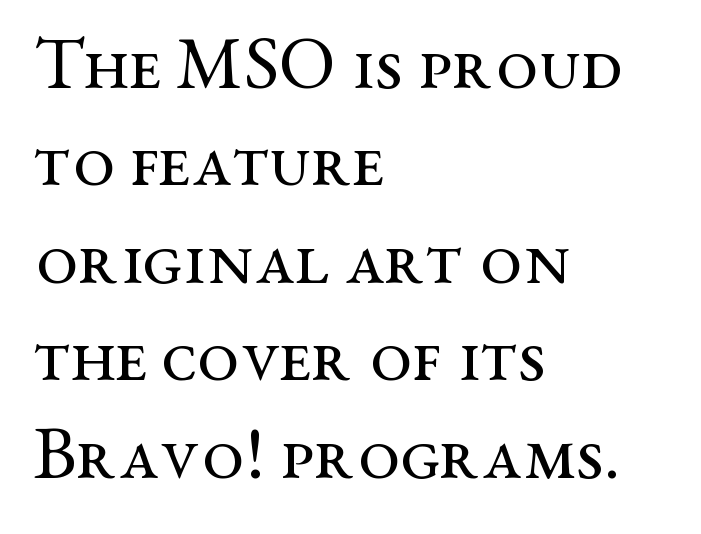
The image shows 75 px regular-weight, wide serif type, upright; set left-aligned, normal line spacing (1.3x), normal letter spacing, not underlined; medium stroke contrast and a medium x-height.
